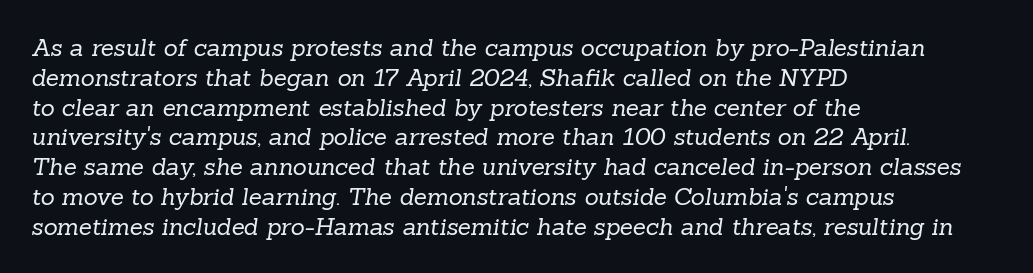
Q: Is the text bold? A: No.
Q: Is the text underlined? A: No.
Q: How is the paragraph aligned? A: Left-aligned.
Q: Is the spacing between letters normal or unusually wide? A: Normal.
